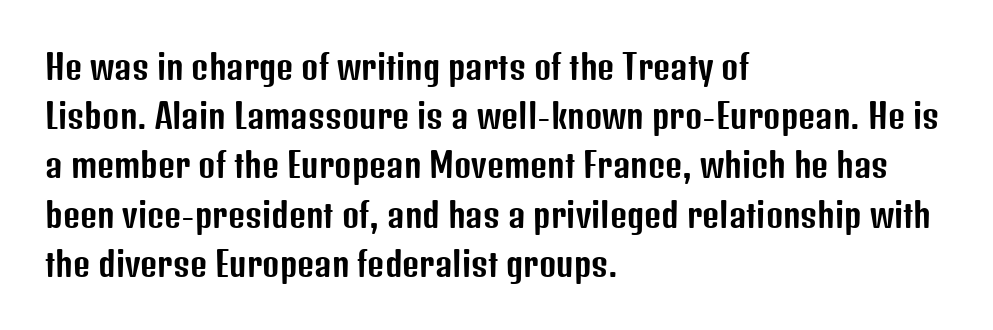
The letters advance in unequal steps, a hallmark of proportional type. The lettering holds an erect, upright posture throughout. This rendering leaves character spacing at its baseline value. In terms of leading, this rendering sits right in the middle. Leftover space on each line is placed entirely after the last word.
